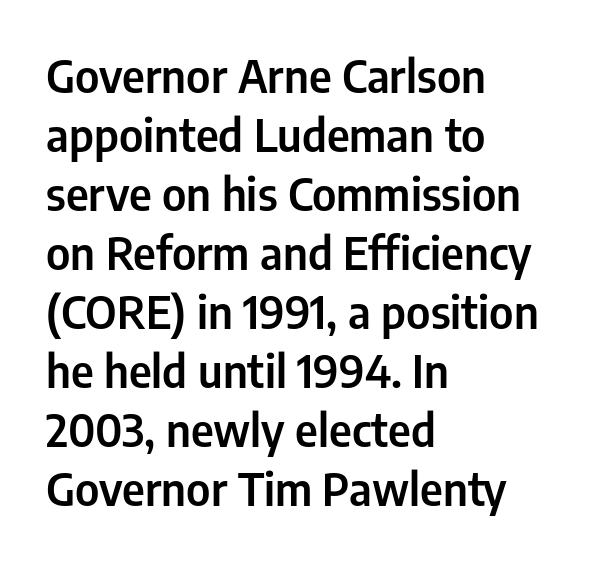
{"serif": "no", "italic": "no", "width": "condensed", "stroke_contrast": "low", "x_height": "medium", "monospaced": "no", "underline": "no", "align": "left", "line_spacing": "normal", "line_spacing_ratio": 1.31, "letter_spacing": "normal", "letter_spacing_em": 0.0, "glyph_px": 45}
